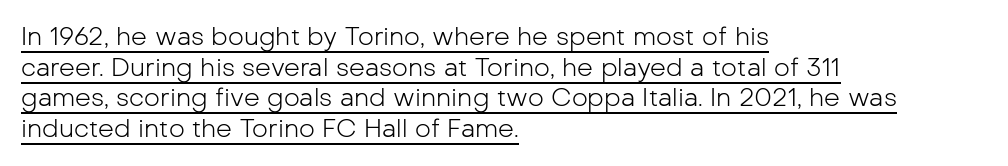
What stands out about the letter spacing? Nothing — it is the standard amount. This is roman type, the default non-slanted kind. These lines stack with their left ends in a neat column. Compared with undecorated copy, this sample adds a rule below the words. Ink coverage per letter is moderate at most.
